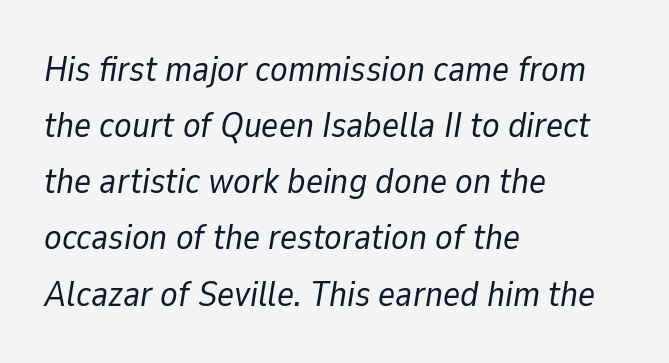
The image shows 36 px regular-weight type, italic (leaning right); set left-aligned, normal line spacing (1.56x), normal letter spacing, not underlined; low stroke contrast and a medium x-height.
